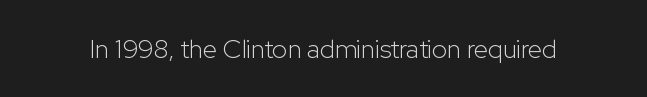
A roman cut, with each character standing at attention. Decoration check: the copy has no underline. The gaps between neighbouring characters are ordinary and unremarkable. Bold? No — there's no thickening of the strokes.
